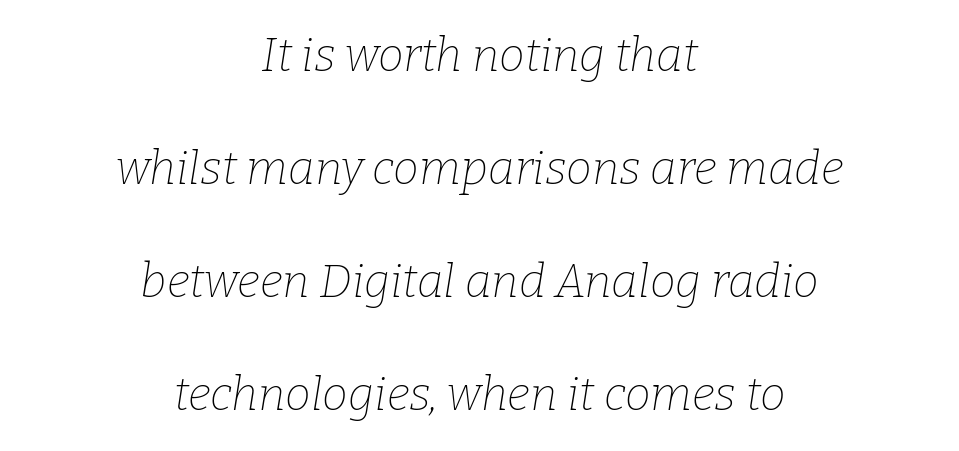
Q: Is the text bold? A: No.
Q: Is the text italic (slanted)? A: Yes, it leans right by about 9 degrees.
Q: Is the typeface a serif or a sans-serif typeface? A: Serif.
Q: Is the text underlined? A: No.
Q: How is the paragraph aligned? A: Centered.
Q: Is the spacing between letters normal or unusually wide? A: Normal.
Q: Is the spacing between lines tight, normal or loose? A: Loose.
Q: Width (condensed, normal, or wide)? A: Normal.
Q: Stroke contrast? A: Low.
Q: x-height? A: Medium.
Q: Monospaced? A: No.
